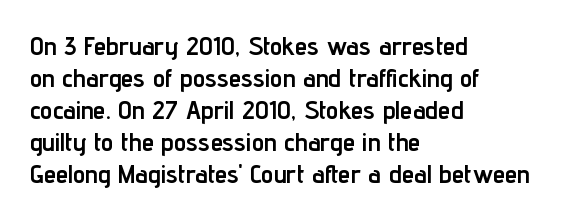
The image shows 25 px bold type, upright; set left-aligned, normal line spacing (1.28x), normal letter spacing, not underlined.
